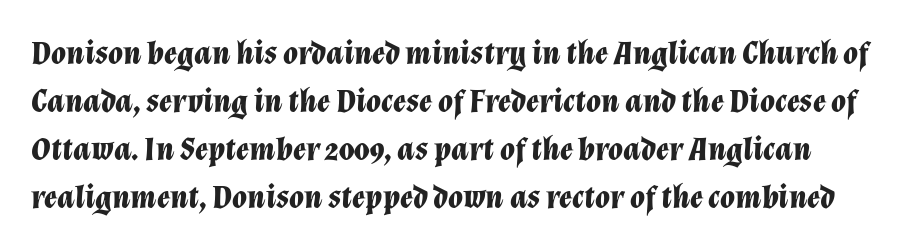
The image shows 34 px bold type, italic (leaning right); set normal line spacing (1.41x), normal letter spacing, not underlined; low stroke contrast and a medium x-height.
